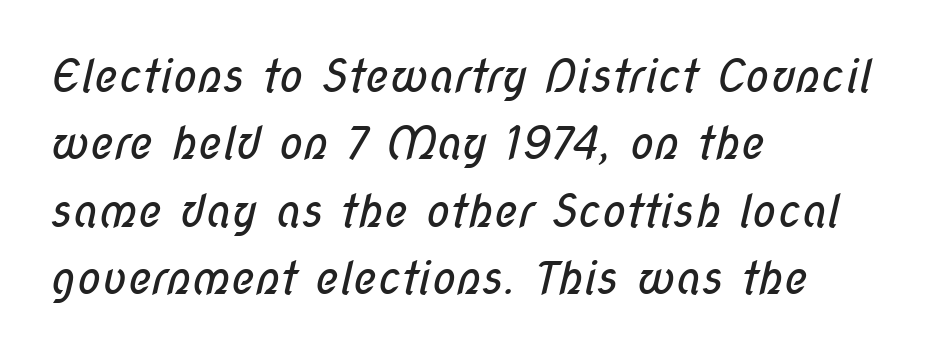
The image shows 45 px regular-weight, condensed sans-serif type; set left-aligned, normal line spacing (1.5x), normal letter spacing, not underlined; low stroke contrast and a medium x-height.
